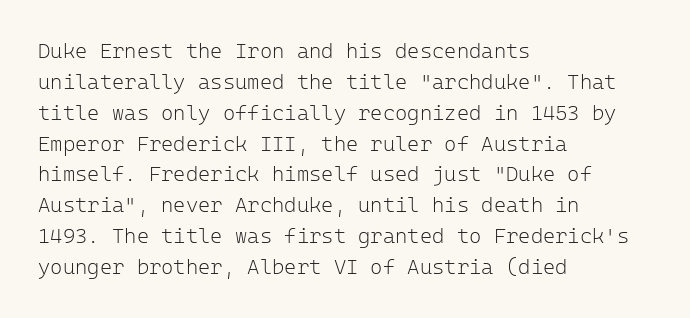
{"italic": "no", "bold": "no", "underline": "no", "align": "left", "line_spacing": "normal", "line_spacing_ratio": 1.47, "letter_spacing": "normal", "letter_spacing_em": 0.0, "glyph_px": 21}
